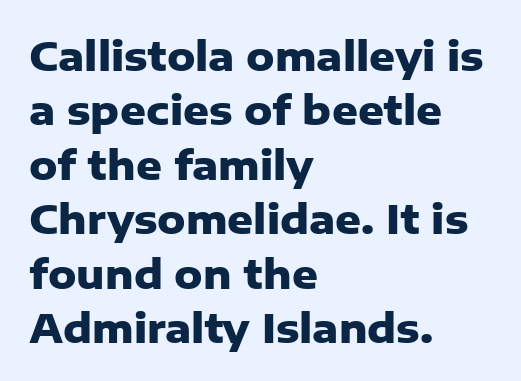
The image shows 40 px heavy sans-serif type, upright; set left-aligned, normal line spacing (1.36x), normal letter spacing, not underlined; low stroke contrast and a medium x-height.
